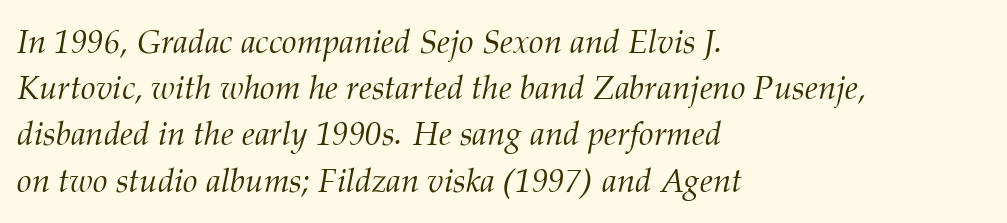
{"serif": "yes", "italic": "yes", "lean": "right", "slant_degrees": 12, "bold": "no", "weight": "light", "width": "normal", "stroke_contrast": "medium", "x_height": "medium", "monospaced": "no", "underline": "no", "align": "left", "line_spacing": "normal", "line_spacing_ratio": 1.4, "letter_spacing": "normal", "letter_spacing_em": 0.0, "glyph_px": 33}
